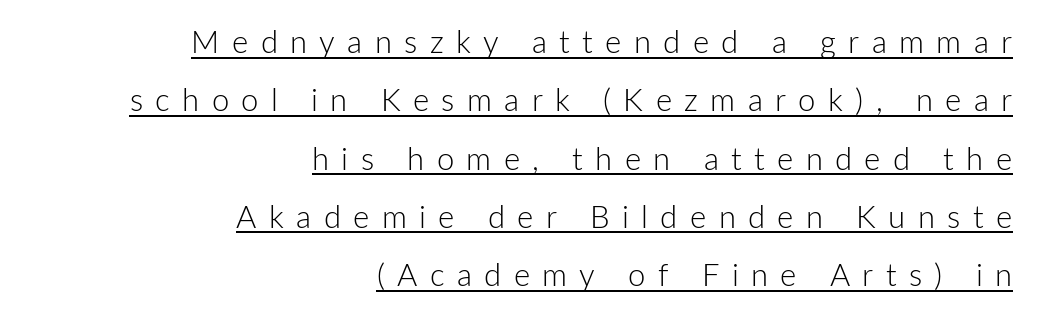
Observe the absence of serifs on each vertical stroke in this sample. Stems and bowls with no extra thickness — not bold. Think of a printed novel: that variable character pitch is what you see here. Notice how the stems are strictly vertical — no italics here. Display-style spreading of the glyphs; the letterfit is very open.
